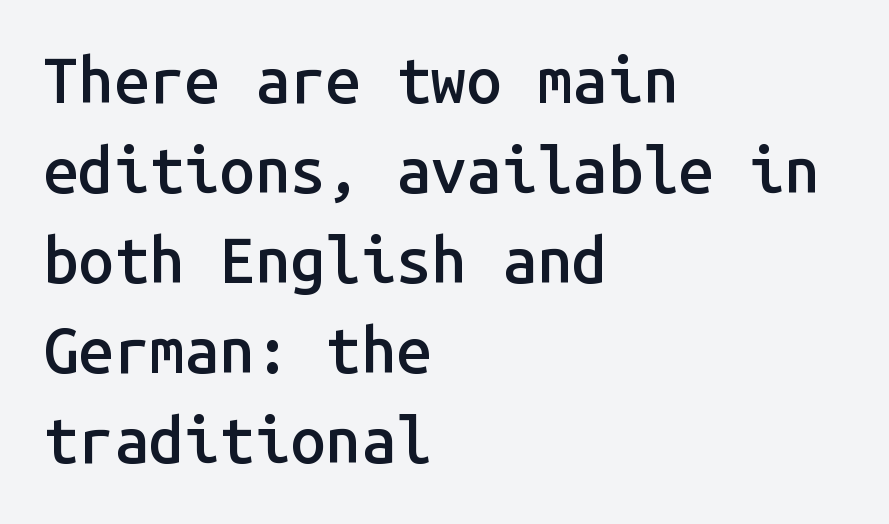
Q: Is the text bold? A: Semi-bold.
Q: Is the text italic (slanted)? A: No, it is upright.
Q: Is the typeface a serif or a sans-serif typeface? A: Sans-serif.
Q: Is the text underlined? A: No.
Q: How is the paragraph aligned? A: Left-aligned.
Q: Is the spacing between letters normal or unusually wide? A: Normal.
Q: Is the spacing between lines tight, normal or loose? A: Normal.
Q: Width (condensed, normal, or wide)? A: Normal.
Q: Stroke contrast? A: Low.
Q: x-height? A: Medium.
Q: Monospaced? A: Yes.
